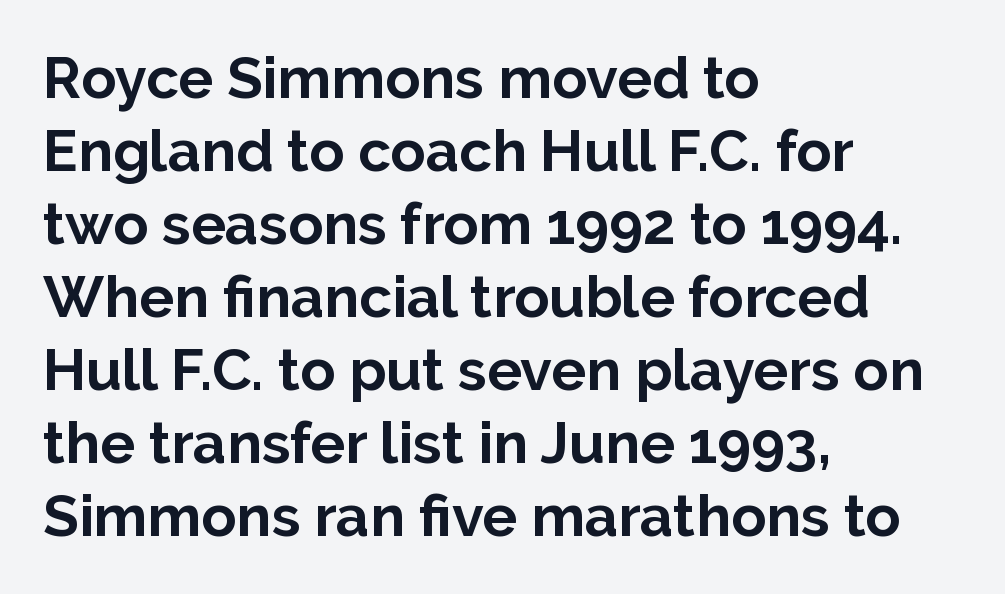
Q: Is the text bold? A: Yes.
Q: Is the text italic (slanted)? A: No, it is upright.
Q: Is the typeface a serif or a sans-serif typeface? A: Sans-serif.
Q: Is the text underlined? A: No.
Q: How is the paragraph aligned? A: Left-aligned.
Q: Is the spacing between letters normal or unusually wide? A: Normal.
Q: Is the spacing between lines tight, normal or loose? A: Normal.
Q: Width (condensed, normal, or wide)? A: Normal.
Q: Stroke contrast? A: Low.
Q: x-height? A: Medium.
Q: Monospaced? A: No.
